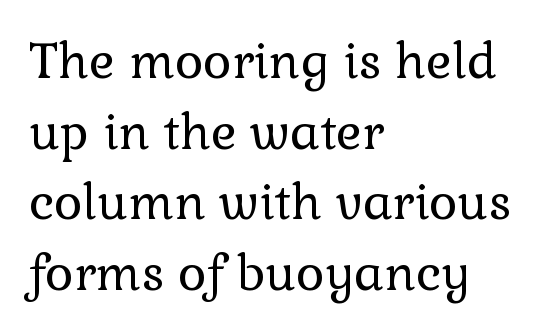
{"serif": "yes", "italic": "no", "bold": "no", "weight": "regular", "width": "normal", "x_height": "medium", "monospaced": "no", "underline": "no", "align": "left", "line_spacing": "normal", "line_spacing_ratio": 1.44, "letter_spacing": "normal", "letter_spacing_em": 0.0, "glyph_px": 49}
